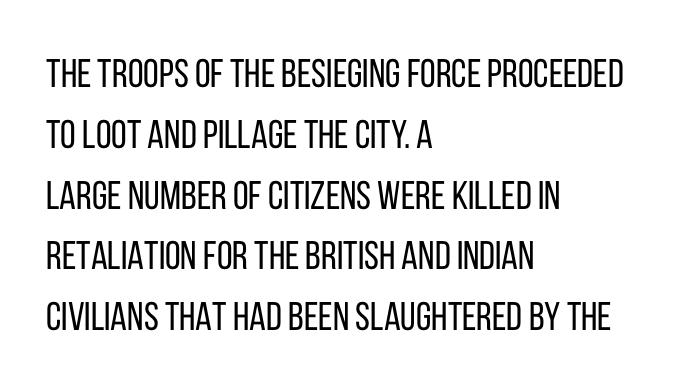
Q: Is the text bold? A: No.
Q: Is the text italic (slanted)? A: No, it is upright.
Q: Is the typeface a serif or a sans-serif typeface? A: Sans-serif.
Q: Is the text underlined? A: No.
Q: How is the paragraph aligned? A: Left-aligned.
Q: Is the spacing between letters normal or unusually wide? A: Normal.
Q: Is the spacing between lines tight, normal or loose? A: Normal.
Q: Width (condensed, normal, or wide)? A: Condensed.
Q: Stroke contrast? A: Low.
Q: x-height? A: Large.
Q: Monospaced? A: No.
